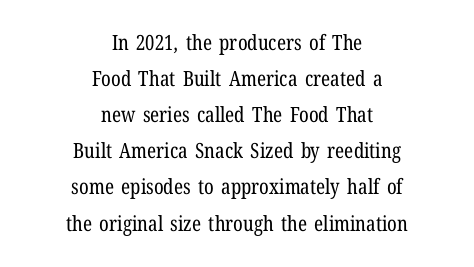
These lines are centered, leaving both edges ragged. The strokes carry an ordinary text weight at most. The passage shown has conventional tracking throughout. A clean baseline with only descenders dipping below it. The specimen reads as upright at a glance.
